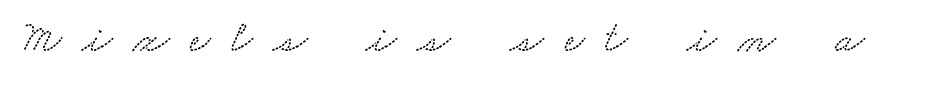
{"serif": "yes", "width": "wide", "stroke_contrast": "medium", "x_height": "small", "monospaced": "no", "underline": "no", "letter_spacing": "wide", "letter_spacing_em": 0.47, "glyph_px": 44}
